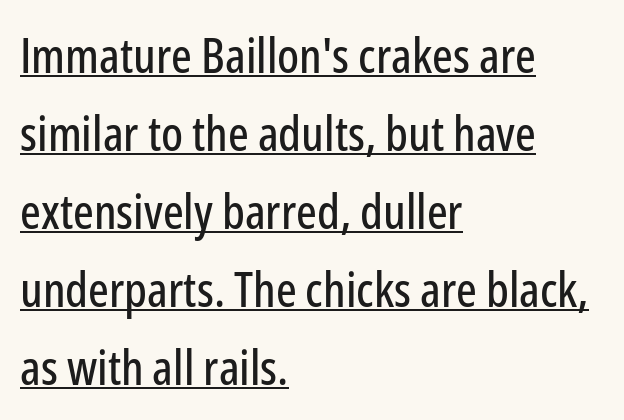
{"serif": "no", "italic": "no", "width": "condensed", "stroke_contrast": "low", "x_height": "medium", "monospaced": "no", "underline": "yes", "align": "left", "line_spacing": "normal", "line_spacing_ratio": 1.59, "letter_spacing": "normal", "letter_spacing_em": 0.0, "glyph_px": 49}
